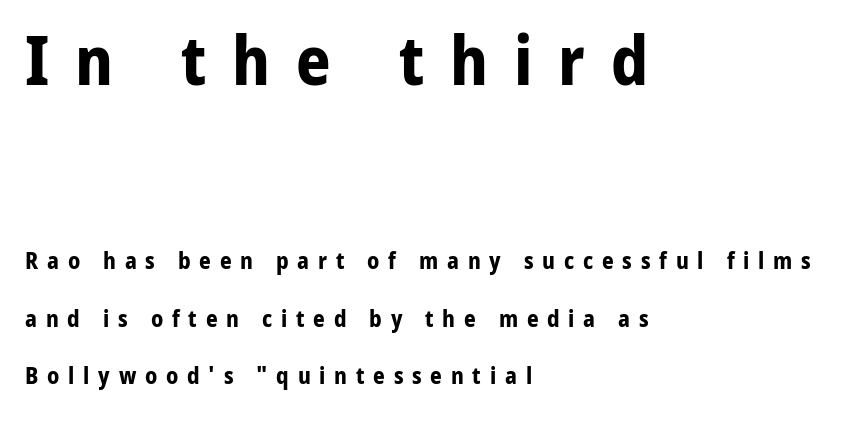
{"serif": "no", "italic": "no", "bold": "yes", "weight": "bold", "width": "normal", "stroke_contrast": "low", "x_height": "medium", "monospaced": "no", "underline": "no", "align": "left", "line_spacing": "loose", "line_spacing_ratio": 2.5, "letter_spacing": "wide", "letter_spacing_em": 0.38, "larger_block": "first", "size_ratio": 2.96, "glyph_px": 68}
